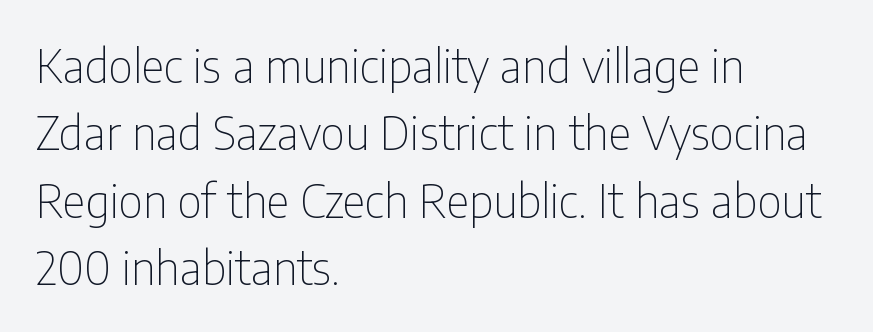
Q: Is the text bold? A: No.
Q: Is the text italic (slanted)? A: No, it is upright.
Q: Is the typeface a serif or a sans-serif typeface? A: Sans-serif.
Q: Is the text underlined? A: No.
Q: How is the paragraph aligned? A: Left-aligned.
Q: Is the spacing between letters normal or unusually wide? A: Normal.
Q: Is the spacing between lines tight, normal or loose? A: Normal.
Q: Width (condensed, normal, or wide)? A: Condensed.
Q: Stroke contrast? A: Low.
Q: x-height? A: Medium.
Q: Monospaced? A: No.
